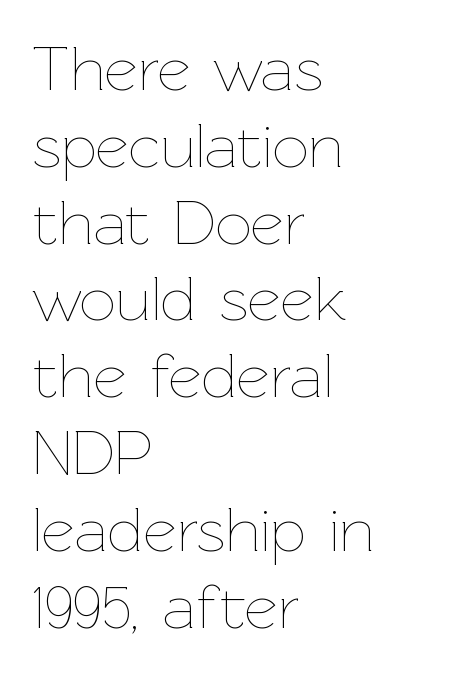
Q: Is the text bold? A: No.
Q: Is the text italic (slanted)? A: No, it is upright.
Q: Is the text underlined? A: No.
Q: How is the paragraph aligned? A: Left-aligned.
Q: Is the spacing between letters normal or unusually wide? A: Normal.
Q: Width (condensed, normal, or wide)? A: Normal.
Q: Stroke contrast? A: Low.
Q: x-height? A: Medium.
Q: Monospaced? A: No.
